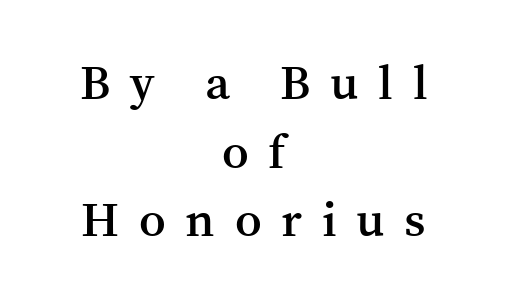
Q: Is the text bold? A: Semi-bold.
Q: Is the text italic (slanted)? A: No, it is upright.
Q: Is the typeface a serif or a sans-serif typeface? A: Serif.
Q: Is the text underlined? A: No.
Q: How is the paragraph aligned? A: Centered.
Q: Is the spacing between letters normal or unusually wide? A: Unusually wide.
Q: Is the spacing between lines tight, normal or loose? A: Normal.
Q: Width (condensed, normal, or wide)? A: Normal.
Q: Stroke contrast? A: Medium.
Q: x-height? A: Medium.
Q: Monospaced? A: No.
